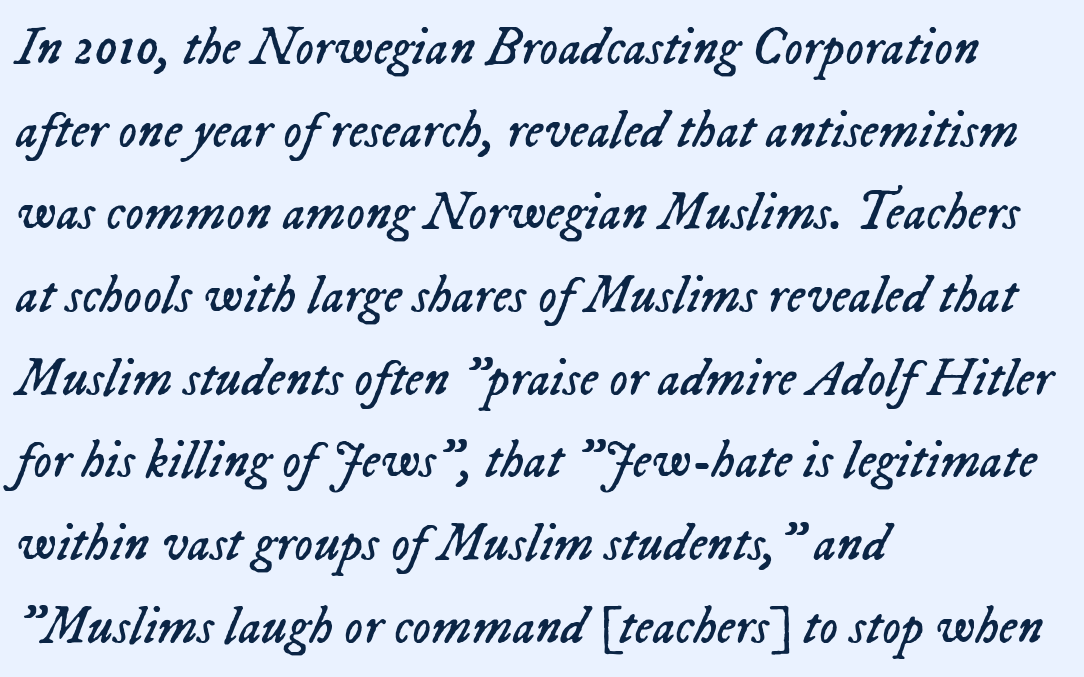
Character widths vary here, with narrow letters taking less room than wide ones. There is no visible air inserted between adjacent glyphs. Glance below the letters and you will spot only blank space. The face looks like a standard text weight, possibly lighter.
